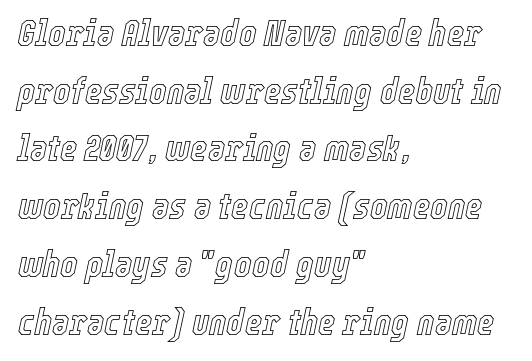
The image shows 37 px condensed type, italic (leaning right); set left-aligned, normal line spacing (1.56x), normal letter spacing, not underlined; a medium x-height.
